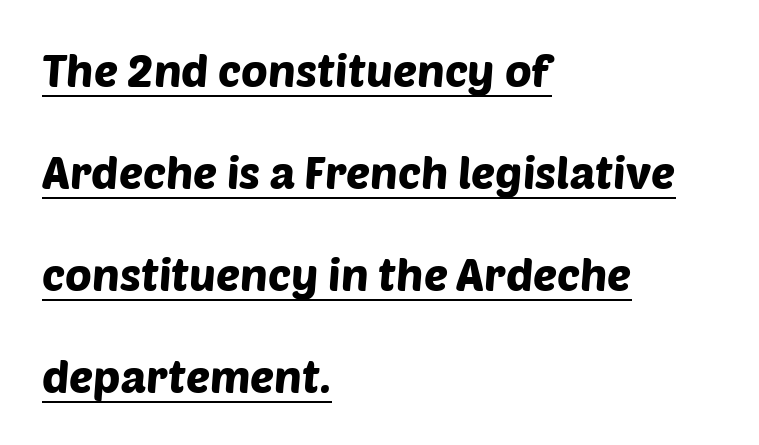
The image shows 45 px sans-serif type; set left-aligned, loose line spacing (2.27x), normal letter spacing, underlined; low stroke contrast and a large x-height.
